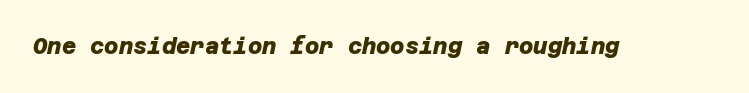
{"bold": "yes", "underline": "no", "letter_spacing": "normal", "letter_spacing_em": 0.0, "glyph_px": 22}
